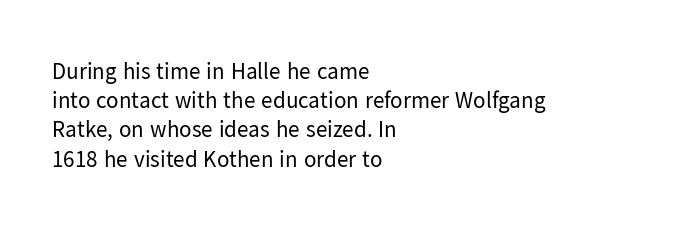
The image shows 23 px text type, upright; set left-aligned, normal line spacing (1.27x), normal letter spacing, not underlined.
